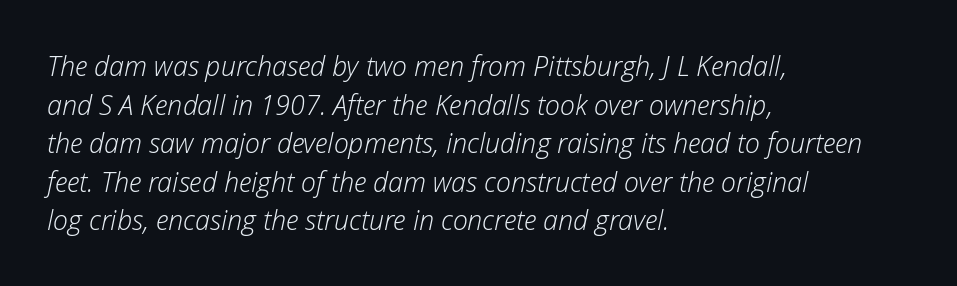
Q: Is the text bold? A: No.
Q: Is the text italic (slanted)? A: Yes, it leans right by about 12 degrees.
Q: Is the text underlined? A: No.
Q: How is the paragraph aligned? A: Left-aligned.
Q: Is the spacing between letters normal or unusually wide? A: Normal.
Q: Is the spacing between lines tight, normal or loose? A: Normal.
